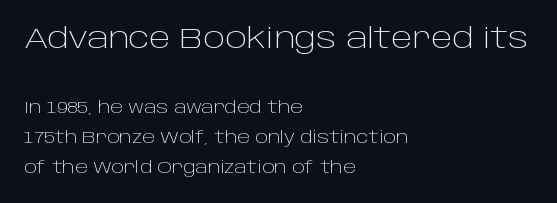
The image shows 29 px light sans-serif type, upright; set left-aligned, line spacing 1.78x, normal letter spacing, not underlined; the first (top) block is 1.71x larger; low stroke contrast and a large x-height.
